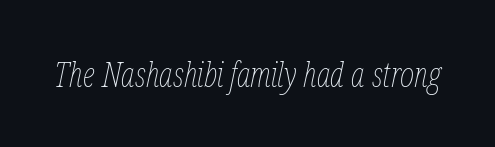
{"italic": "yes", "lean": "right", "slant_degrees": 12, "bold": "no", "weight": "thin", "width": "condensed", "stroke_contrast": "low", "x_height": "medium", "monospaced": "no", "underline": "no", "letter_spacing": "normal", "letter_spacing_em": 0.0, "glyph_px": 34}
